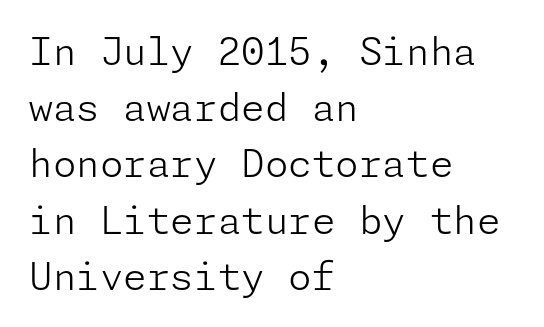
Q: Is the text bold? A: No.
Q: Is the text italic (slanted)? A: No, it is upright.
Q: Is the typeface a serif or a sans-serif typeface? A: Sans-serif.
Q: Is the text underlined? A: No.
Q: How is the paragraph aligned? A: Left-aligned.
Q: Is the spacing between letters normal or unusually wide? A: Normal.
Q: Is the spacing between lines tight, normal or loose? A: Normal.
Q: Width (condensed, normal, or wide)? A: Normal.
Q: Stroke contrast? A: Low.
Q: x-height? A: Medium.
